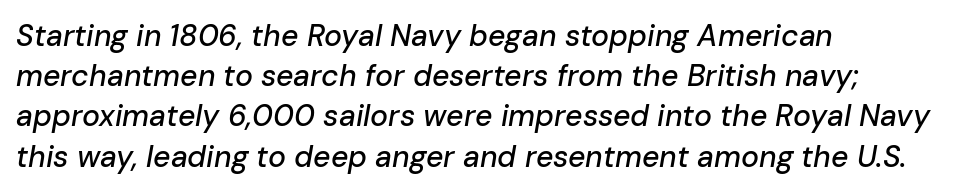
Q: Is the text italic (slanted)? A: Yes, it leans right by about 10 degrees.
Q: Is the text underlined? A: No.
Q: How is the paragraph aligned? A: Left-aligned.
Q: Is the spacing between letters normal or unusually wide? A: Normal.
Q: Is the spacing between lines tight, normal or loose? A: Normal.
Q: Width (condensed, normal, or wide)? A: Normal.
Q: Stroke contrast? A: Low.
Q: x-height? A: Medium.
Q: Monospaced? A: No.
